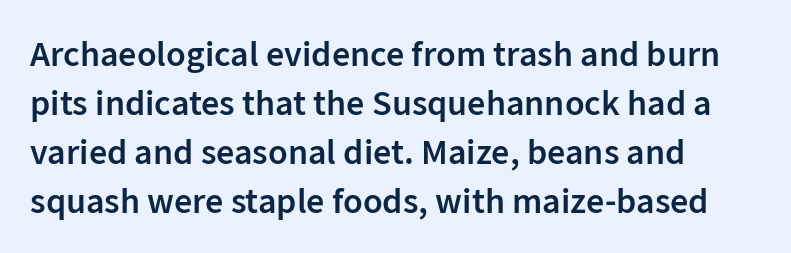
{"serif": "no", "italic": "no", "bold": "semi", "weight": "semibold", "width": "normal", "stroke_contrast": "low", "x_height": "medium", "monospaced": "no", "underline": "no", "align": "left", "line_spacing": "normal", "line_spacing_ratio": 1.36, "letter_spacing": "normal", "letter_spacing_em": 0.0, "glyph_px": 36}
